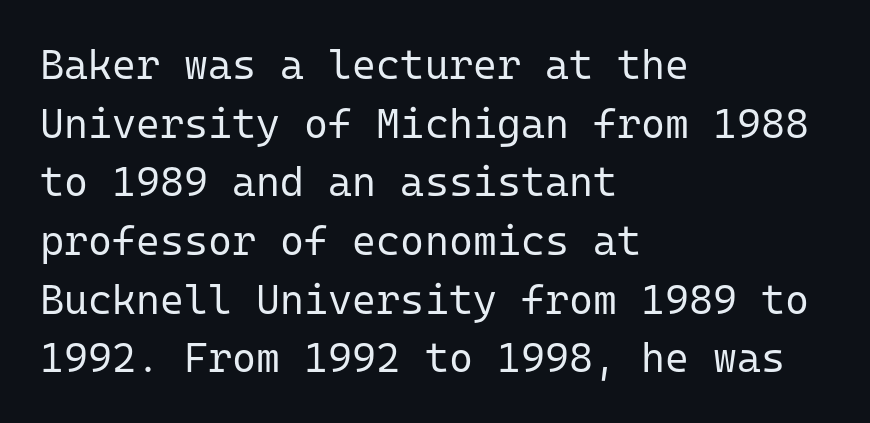
{"serif": "no", "italic": "no", "bold": "no", "weight": "regular", "width": "normal", "stroke_contrast": "low", "x_height": "medium", "monospaced": "yes", "underline": "no", "align": "left", "line_spacing": "normal", "line_spacing_ratio": 1.43, "letter_spacing": "normal", "letter_spacing_em": 0.0, "glyph_px": 41}
